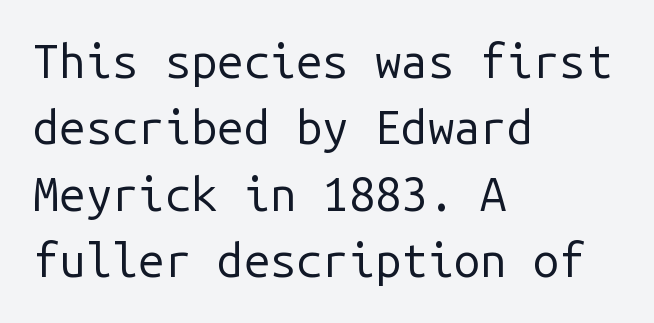
The paragraph has a hard left edge and a soft right edge. Ink coverage per letter is moderate at most. Every character here occupies the same horizontal width, giving the sample a typewriter-like rhythm. Default kerning and tracking; the words read as compact shapes. The typeface chosen for these lines omits serifs. Notice how descenders clear the ascenders below comfortably — that's standard leading.
